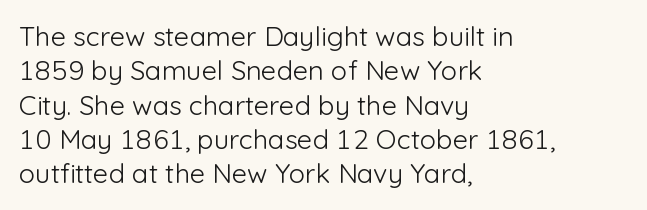
Q: Is the text bold? A: No.
Q: Is the text italic (slanted)? A: No, it is upright.
Q: Is the text underlined? A: No.
Q: How is the paragraph aligned? A: Left-aligned.
Q: Is the spacing between letters normal or unusually wide? A: Normal.
Q: Is the spacing between lines tight, normal or loose? A: Normal.
